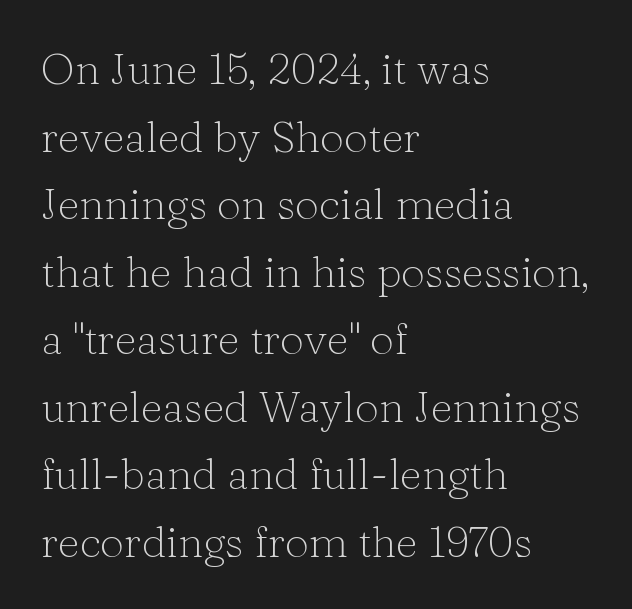
Q: Is the text bold? A: No.
Q: Is the text italic (slanted)? A: No, it is upright.
Q: Is the typeface a serif or a sans-serif typeface? A: Serif.
Q: Is the text underlined? A: No.
Q: How is the paragraph aligned? A: Left-aligned.
Q: Is the spacing between letters normal or unusually wide? A: Normal.
Q: Is the spacing between lines tight, normal or loose? A: Normal.
Q: Width (condensed, normal, or wide)? A: Normal.
Q: Stroke contrast? A: Low.
Q: x-height? A: Medium.
Q: Monospaced? A: No.
